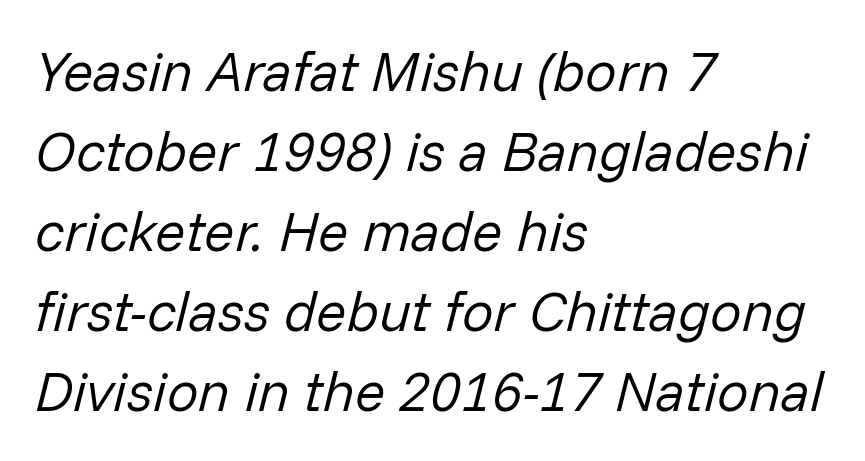
{"italic": "yes", "lean": "right", "slant_degrees": 14, "bold": "no", "weight": "regular", "width": "normal", "stroke_contrast": "low", "x_height": "medium", "monospaced": "no", "underline": "no", "align": "left", "line_spacing": "normal", "line_spacing_ratio": 1.43, "letter_spacing": "normal", "letter_spacing_em": 0.0, "glyph_px": 56}
